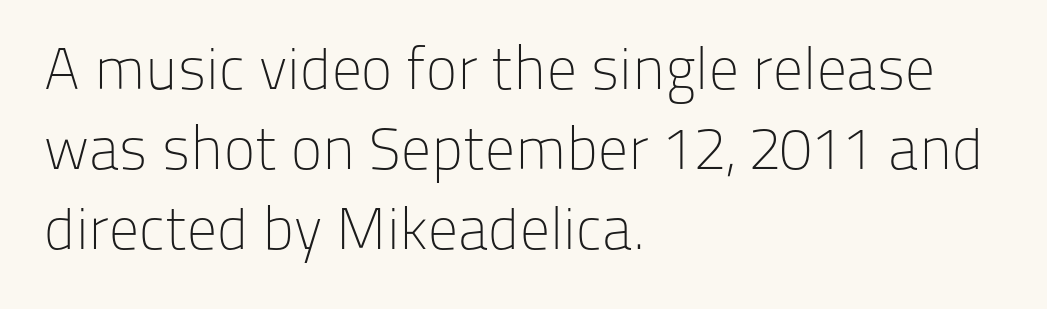
{"serif": "no", "italic": "no", "bold": "no", "weight": "light", "width": "normal", "stroke_contrast": "low", "x_height": "medium", "monospaced": "no", "underline": "no", "align": "left", "line_spacing": "normal", "line_spacing_ratio": 1.36, "letter_spacing": "normal", "letter_spacing_em": 0.0, "glyph_px": 59}
